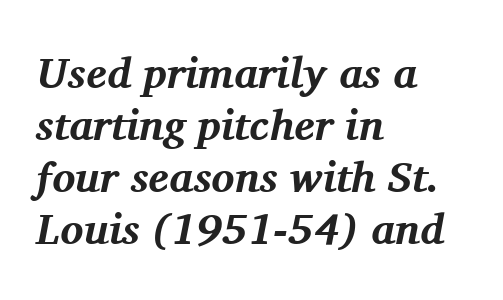
{"serif": "yes", "italic": "yes", "lean": "right", "slant_degrees": 11, "bold": "yes", "weight": "bold", "width": "normal", "stroke_contrast": "medium", "x_height": "medium", "monospaced": "no", "underline": "no", "align": "left", "line_spacing_ratio": 1.21, "letter_spacing": "normal", "letter_spacing_em": 0.0, "glyph_px": 43}
